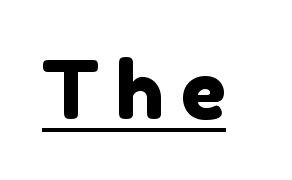
Tracking here is generous; glyphs stand well apart from one another. The glyphs are accompanied by a horizontal stroke just below them. Looks like regular typesetting: each glyph gets only the width it needs. Typographically, this falls in the sans-serif category.
